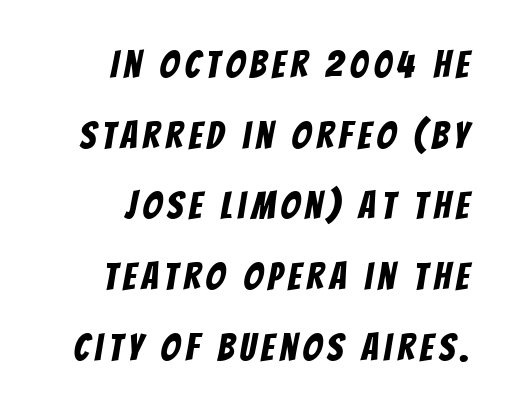
The glyphs in this specimen are sans serif. The rendering anchors every line to the right-hand side. The string is rendered with underlining switched off. Proportional: the letters do not fall into vertical columns.
